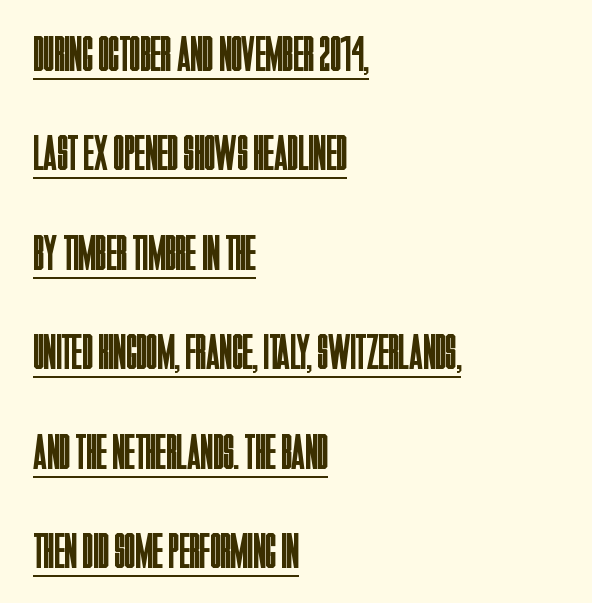
Q: Is the text bold? A: No.
Q: Is the text italic (slanted)? A: No, it is upright.
Q: Is the typeface a serif or a sans-serif typeface? A: Sans-serif.
Q: Is the text underlined? A: Yes.
Q: How is the paragraph aligned? A: Left-aligned.
Q: Is the spacing between letters normal or unusually wide? A: Normal.
Q: Is the spacing between lines tight, normal or loose? A: Loose.
Q: Width (condensed, normal, or wide)? A: Condensed.
Q: Stroke contrast? A: Low.
Q: x-height? A: Large.
Q: Monospaced? A: No.
